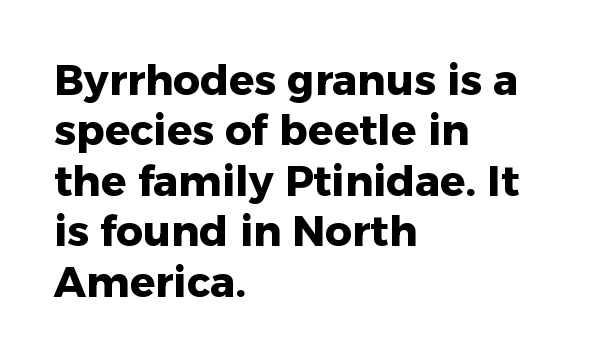
A dark, heavy texture on the line: the type is bold. Anything drawn beneath the words? Only blank space. You could not count columns in this text — the font is proportionally spaced. Between one letter and the next there's only the usual sliver of space.
